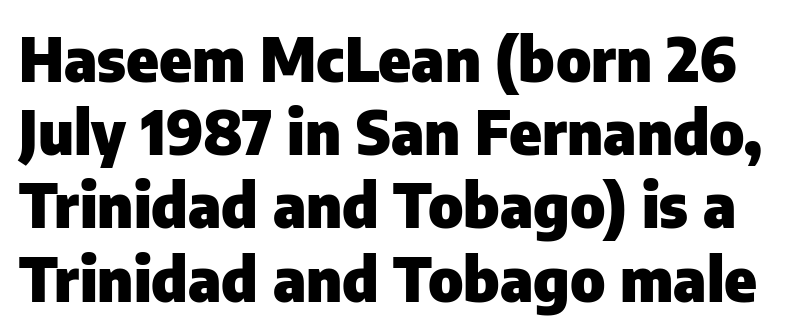
{"serif": "no", "italic": "no", "bold": "yes", "weight": "heavy", "width": "normal", "stroke_contrast": "low", "x_height": "medium", "monospaced": "no", "underline": "no", "line_spacing_ratio": 1.2, "letter_spacing": "normal", "letter_spacing_em": 0.0, "glyph_px": 61}
